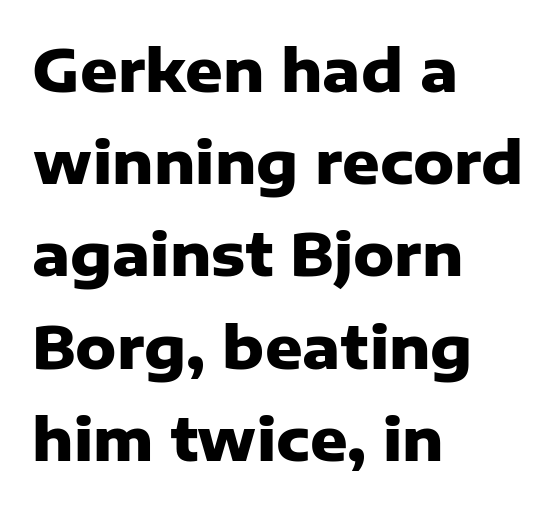
The image shows 58 px heavy sans-serif type, upright; set left-aligned, normal line spacing (1.59x), normal letter spacing, not underlined; low stroke contrast and a medium x-height.
